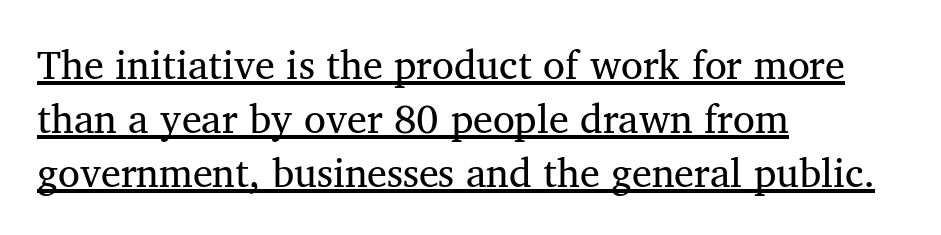
The passage shown is underscored from start to finish. Where is the straight margin? On the left. Bold? No — there's no thickening of the strokes. The typeface chosen for these lines features serifs. Notice how descenders clear the ascenders below comfortably — that's standard leading. Spacing between characters is what you'd get straight out of the box.
